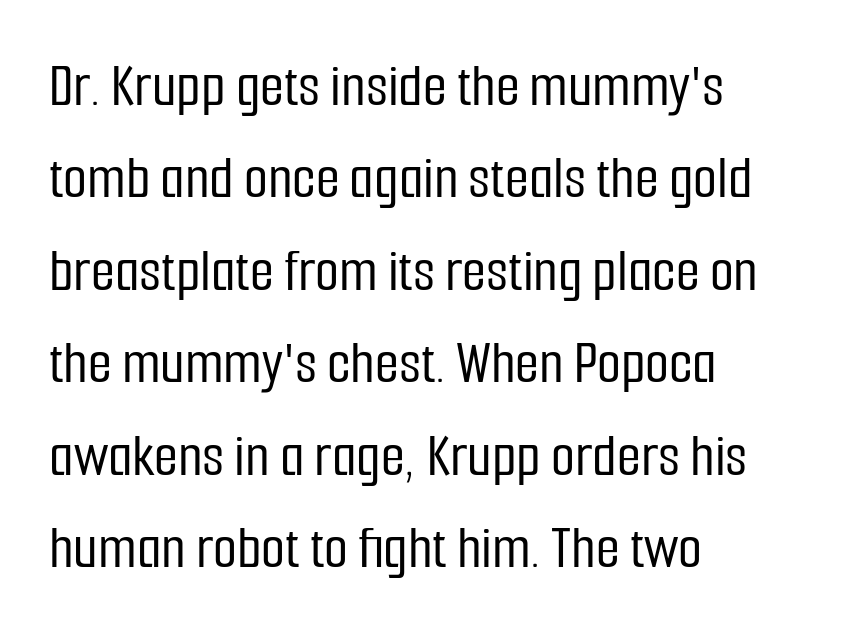
Q: Is the text italic (slanted)? A: No, it is upright.
Q: Is the typeface a serif or a sans-serif typeface? A: Sans-serif.
Q: Is the text underlined? A: No.
Q: How is the paragraph aligned? A: Left-aligned.
Q: Is the spacing between letters normal or unusually wide? A: Normal.
Q: Is the spacing between lines tight, normal or loose? A: Normal.
Q: Width (condensed, normal, or wide)? A: Condensed.
Q: Stroke contrast? A: Low.
Q: x-height? A: Medium.
Q: Monospaced? A: No.
